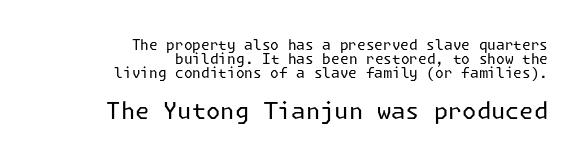
Q: Is the text bold? A: No.
Q: Is the text italic (slanted)? A: No, it is upright.
Q: Is the text underlined? A: No.
Q: How is the paragraph aligned? A: Right-aligned.
Q: Is the spacing between letters normal or unusually wide? A: Normal.
Q: Is the spacing between lines tight, normal or loose? A: Tight.
Q: Which block of text is set in a larger size, the first (top) or the second (bottom)? A: The second (bottom) one.
